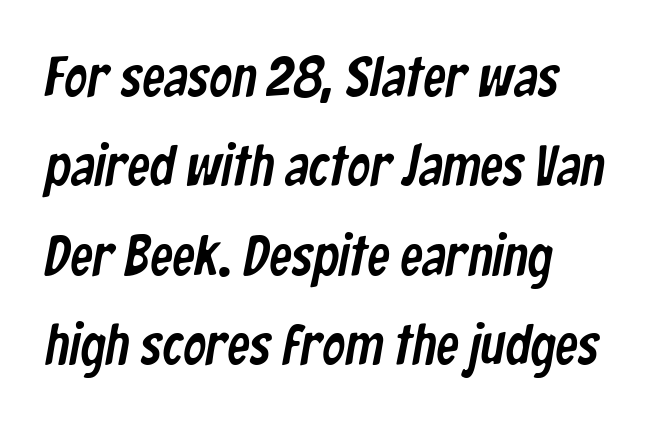
All the whitespace from short lines collects on the right. The passage shown is typed in a proportional face where columns would drift. You can tell from the bare stems that sans-serif type was used. You could call the tracking neutral — neither tight nor loose. Underlining? Definitely not there.
